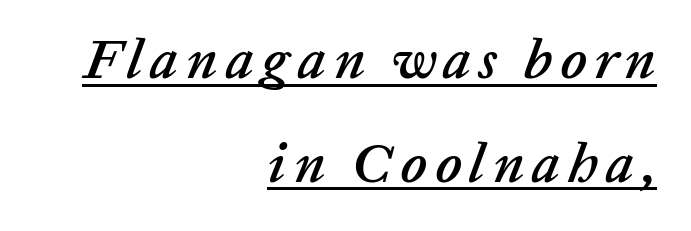
Q: Is the text italic (slanted)? A: Yes, it leans right by about 20 degrees.
Q: Is the text underlined? A: Yes.
Q: How is the paragraph aligned? A: Right-aligned.
Q: Width (condensed, normal, or wide)? A: Normal.
Q: Stroke contrast? A: Low.
Q: x-height? A: Medium.
Q: Monospaced? A: No.
